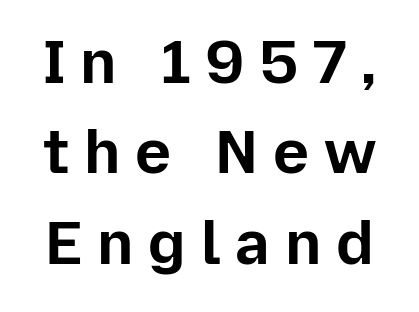
{"serif": "no", "italic": "no", "bold": "yes", "weight": "bold", "width": "normal", "stroke_contrast": "low", "x_height": "medium", "monospaced": "no", "underline": "no", "line_spacing": "normal", "line_spacing_ratio": 1.48, "letter_spacing": "wide", "letter_spacing_em": 0.24, "glyph_px": 61}
